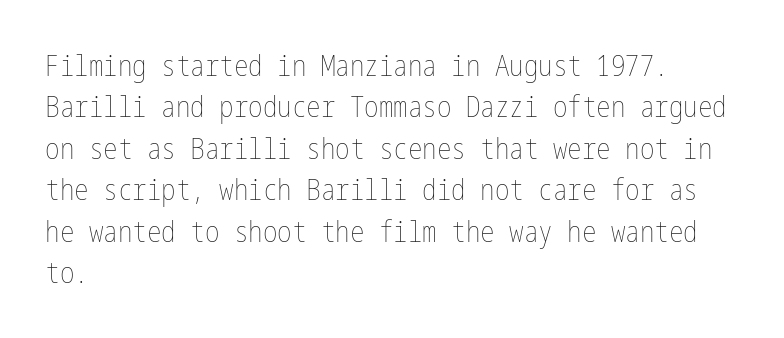
One glance says typical: line gaps are just what's usual. Horizontally, the lines are justified to the leading edge only. Inter-character spacing is left at the font's built-in metrics. The zone under the glyphs is completely vacant. Designer's note — italics off, roman on.
